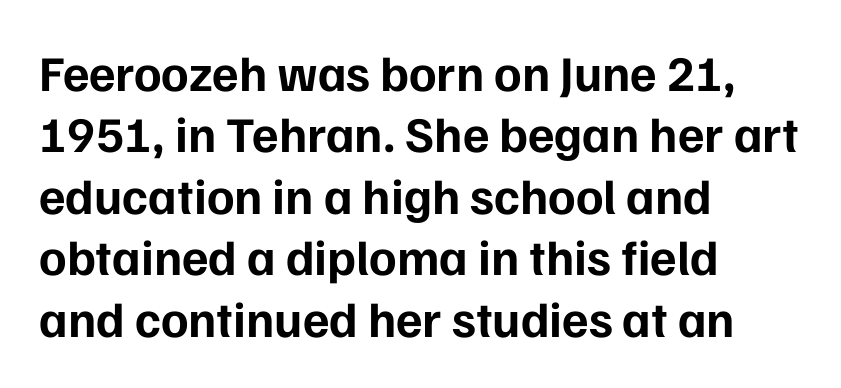
It's the straight-up-and-down kind of type. I'd describe the lettering as bold — thick and assertive. Alignment: flush left. Think of a printed novel: that variable character pitch is what you see here. The face used here is a sans, in the tradition of grotesques and geometrics. This rendering features lettering with no underline.
